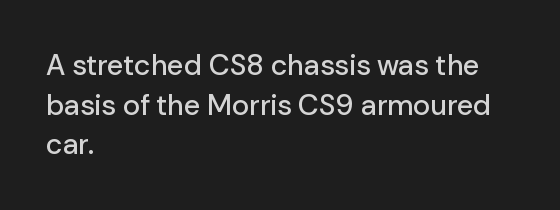
The image shows 29 px sans-serif type, upright; set left-aligned, normal line spacing (1.37x), normal letter spacing, not underlined; low stroke contrast and a medium x-height.
